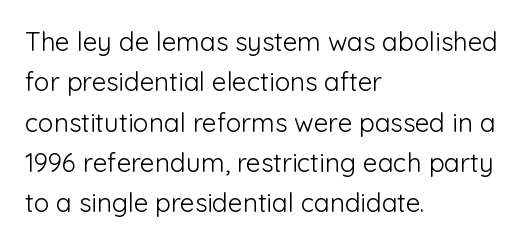
Q: Is the text bold? A: No.
Q: Is the text italic (slanted)? A: No, it is upright.
Q: Is the text underlined? A: No.
Q: How is the paragraph aligned? A: Left-aligned.
Q: Is the spacing between letters normal or unusually wide? A: Normal.
Q: Is the spacing between lines tight, normal or loose? A: Normal.
